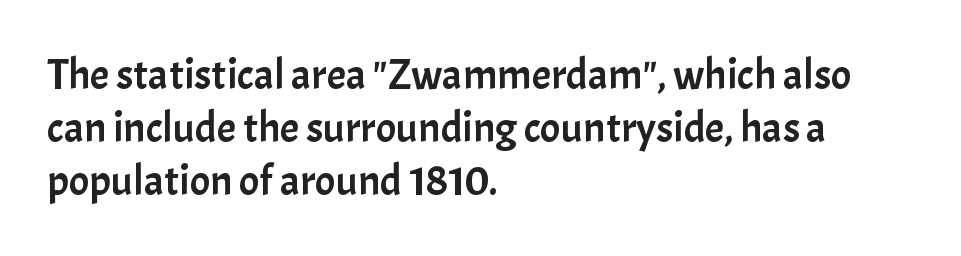
Q: Is the text italic (slanted)? A: No, it is upright.
Q: Is the typeface a serif or a sans-serif typeface? A: Sans-serif.
Q: Is the text underlined? A: No.
Q: How is the paragraph aligned? A: Left-aligned.
Q: Is the spacing between letters normal or unusually wide? A: Normal.
Q: Width (condensed, normal, or wide)? A: Normal.
Q: Stroke contrast? A: Low.
Q: x-height? A: Medium.
Q: Monospaced? A: No.
